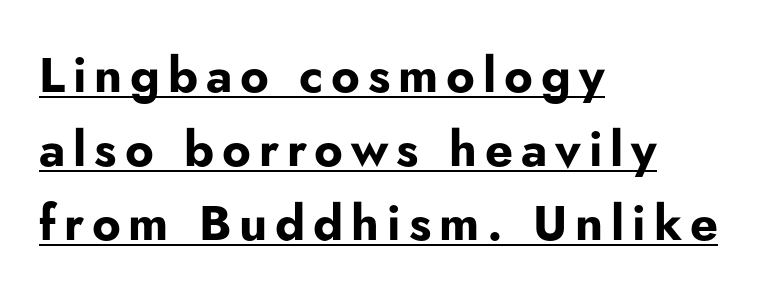
{"serif": "no", "italic": "no", "bold": "yes", "weight": "bold", "width": "normal", "stroke_contrast": "low", "x_height": "small", "monospaced": "no", "underline": "yes", "align": "left", "line_spacing": "normal", "line_spacing_ratio": 1.51, "glyph_px": 49}
